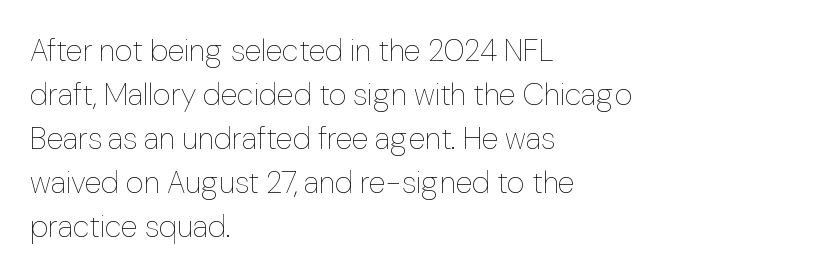
{"italic": "no", "bold": "no", "weight": "thin", "width": "normal", "stroke_contrast": "low", "x_height": "medium", "monospaced": "no", "underline": "no", "align": "left", "line_spacing": "normal", "line_spacing_ratio": 1.42, "letter_spacing": "normal", "letter_spacing_em": 0.0, "glyph_px": 31}
